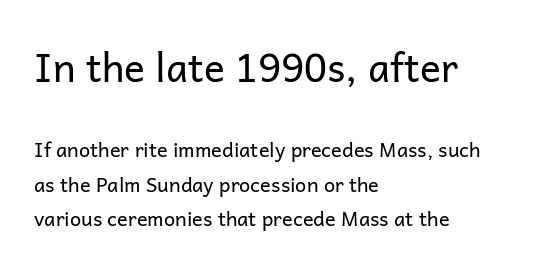
{"serif": "no", "italic": "no", "bold": "no", "weight": "regular", "width": "normal", "stroke_contrast": "low", "x_height": "medium", "monospaced": "no", "underline": "no", "align": "left", "line_spacing_ratio": 1.72, "letter_spacing": "normal", "letter_spacing_em": 0.0, "larger_block": "first", "size_ratio": 1.95, "glyph_px": 39}
